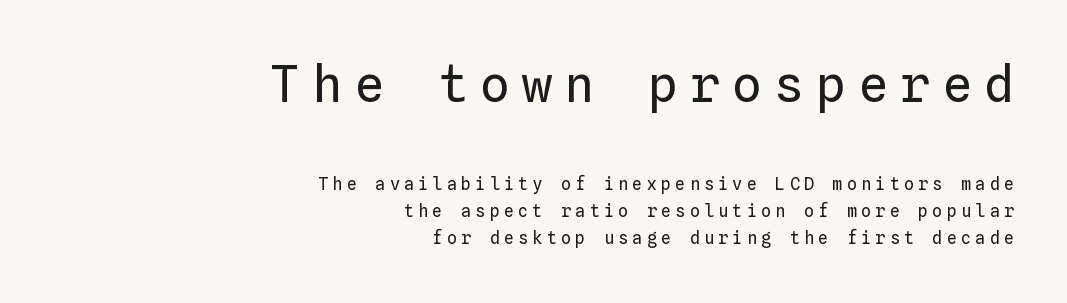
The image shows 50 px regular-weight type, upright, monospaced; set right-aligned, normal line spacing (1.6x), unusually wide letter spacing (+0.24 em), not underlined; the first (top) block is 2.94x larger; low stroke contrast and a medium x-height.
